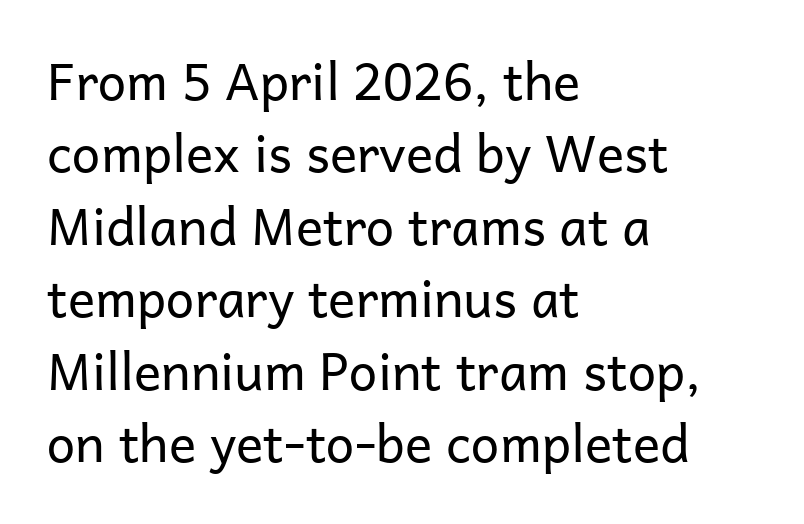
Q: Is the text bold? A: No.
Q: Is the text italic (slanted)? A: No, it is upright.
Q: Is the typeface a serif or a sans-serif typeface? A: Sans-serif.
Q: Is the text underlined? A: No.
Q: How is the paragraph aligned? A: Left-aligned.
Q: Is the spacing between letters normal or unusually wide? A: Normal.
Q: Is the spacing between lines tight, normal or loose? A: Normal.
Q: Width (condensed, normal, or wide)? A: Normal.
Q: Stroke contrast? A: Low.
Q: x-height? A: Medium.
Q: Monospaced? A: No.
